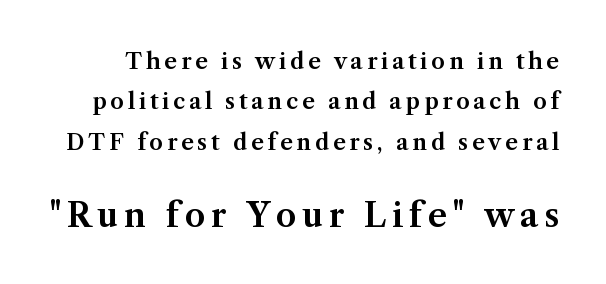
Q: Is the text italic (slanted)? A: No, it is upright.
Q: Is the typeface a serif or a sans-serif typeface? A: Serif.
Q: Is the text underlined? A: No.
Q: Which block of text is set in a larger size, the first (top) or the second (bottom)? A: The second (bottom) one.
Q: Width (condensed, normal, or wide)? A: Normal.
Q: Stroke contrast? A: Medium.
Q: x-height? A: Medium.
Q: Monospaced? A: No.
